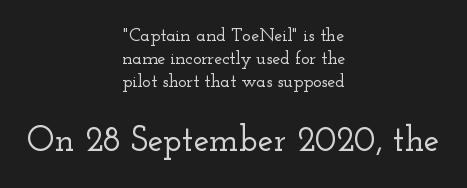
Where is the straight margin? There isn't one; the lines are centered. Posture: vertical. The zone under the glyphs is completely vacant. You could not count columns in this text — the font is proportionally spaced. Is this a sans? No — the strokes have serifs.
